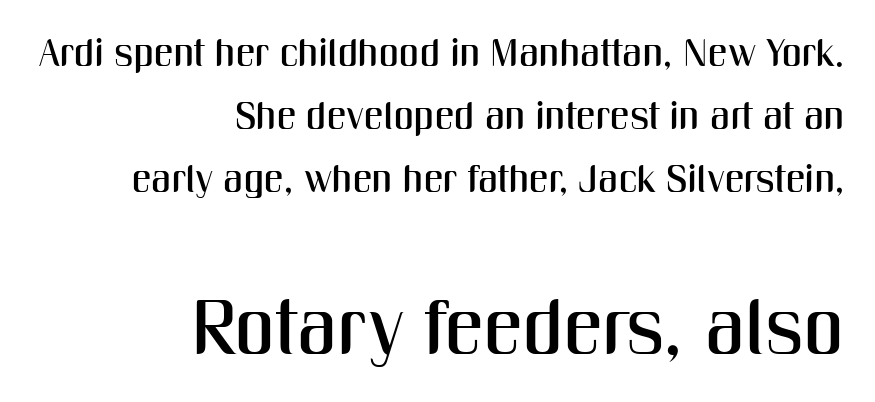
{"serif": "no", "italic": "no", "width": "condensed", "stroke_contrast": "medium", "x_height": "medium", "monospaced": "no", "underline": "no", "align": "right", "line_spacing": "normal", "line_spacing_ratio": 1.62, "letter_spacing": "normal", "letter_spacing_em": 0.0, "larger_block": "second", "size_ratio": 2.0, "glyph_px": 78}
